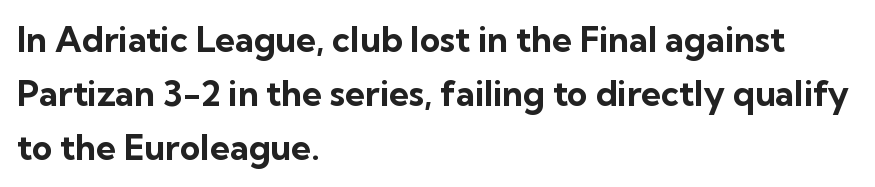
{"serif": "no", "italic": "no", "bold": "yes", "weight": "bold", "width": "normal", "stroke_contrast": "low", "x_height": "medium", "monospaced": "no", "underline": "no", "align": "left", "line_spacing": "normal", "line_spacing_ratio": 1.55, "letter_spacing": "normal", "letter_spacing_em": 0.0, "glyph_px": 35}
